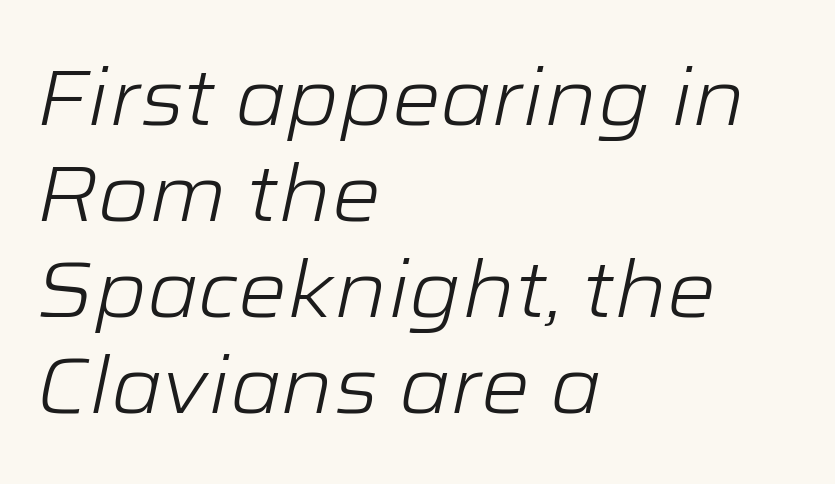
{"italic": "yes", "lean": "right", "slant_degrees": 12, "bold": "no", "weight": "light", "width": "wide", "stroke_contrast": "low", "x_height": "medium", "monospaced": "no", "underline": "no", "align": "left", "line_spacing_ratio": 1.23, "letter_spacing": "normal", "letter_spacing_em": 0.0, "glyph_px": 78}
